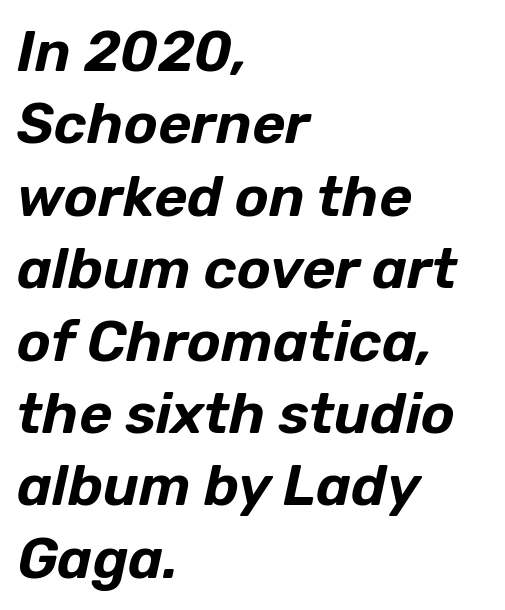
Q: Is the text italic (slanted)? A: Yes, it leans right by about 12 degrees.
Q: Is the text underlined? A: No.
Q: How is the paragraph aligned? A: Left-aligned.
Q: Is the spacing between letters normal or unusually wide? A: Normal.
Q: Is the spacing between lines tight, normal or loose? A: Normal.
Q: Width (condensed, normal, or wide)? A: Normal.
Q: Stroke contrast? A: Low.
Q: x-height? A: Medium.
Q: Monospaced? A: No.
